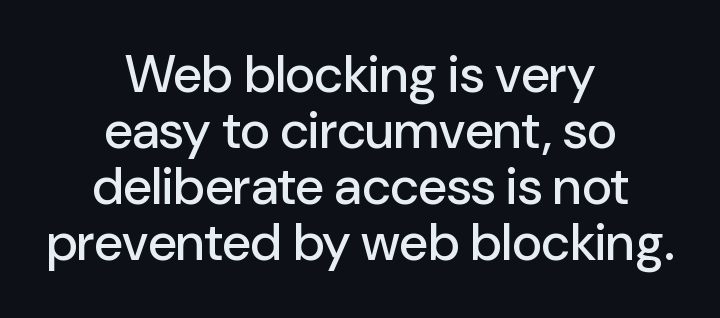
Varying glyph widths throughout — classic text-font behaviour. Has an underline been added? It has not. Observe the absence of serifs on each vertical stroke in this sample. Between one letter and the next there's only the usual sliver of space. Line spacing here is tight. Line starts and ends both wander, symmetrically.
